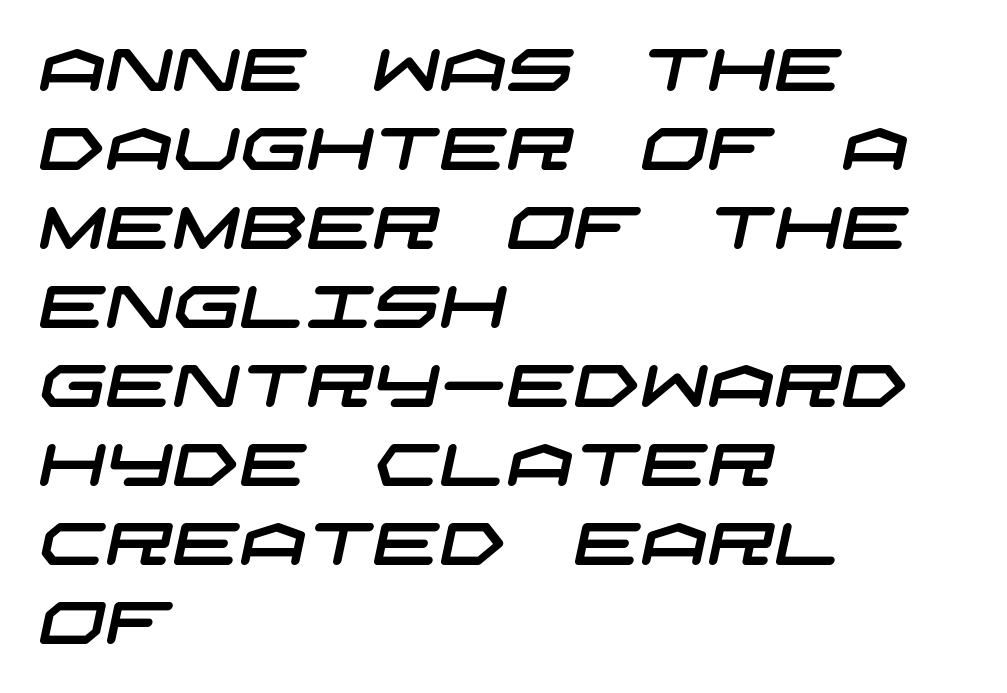
{"serif": "no", "width": "wide", "stroke_contrast": "low", "x_height": "large", "underline": "no", "align": "left", "line_spacing": "normal", "line_spacing_ratio": 1.34, "letter_spacing": "normal", "letter_spacing_em": 0.0, "glyph_px": 59}
